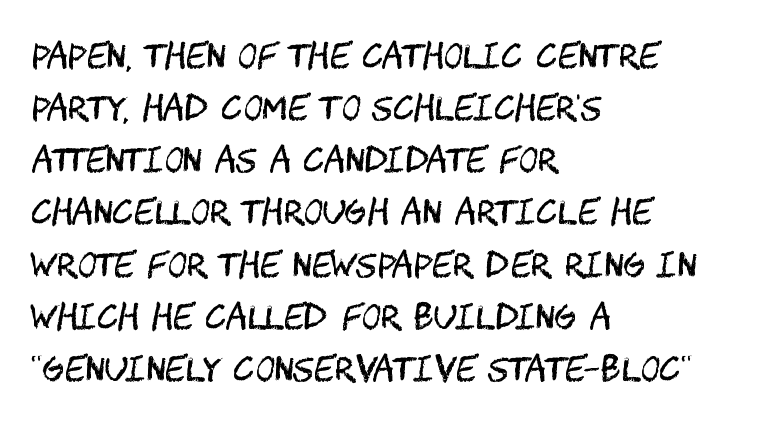
The image shows 33 px regular-weight, condensed sans-serif type, upright; set left-aligned, normal line spacing (1.58x), normal letter spacing, not underlined; medium stroke contrast and a large x-height.
